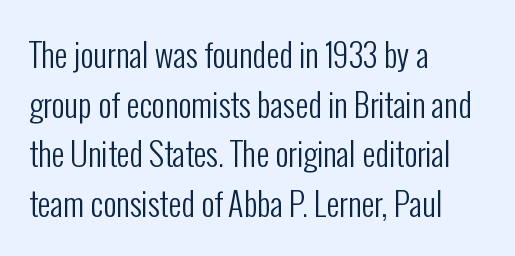
Q: Is the text bold? A: No.
Q: Is the text italic (slanted)? A: No, it is upright.
Q: Is the typeface a serif or a sans-serif typeface? A: Sans-serif.
Q: Is the text underlined? A: No.
Q: How is the paragraph aligned? A: Left-aligned.
Q: Is the spacing between letters normal or unusually wide? A: Normal.
Q: Is the spacing between lines tight, normal or loose? A: Normal.
Q: Width (condensed, normal, or wide)? A: Condensed.
Q: Stroke contrast? A: Low.
Q: x-height? A: Medium.
Q: Monospaced? A: No.
